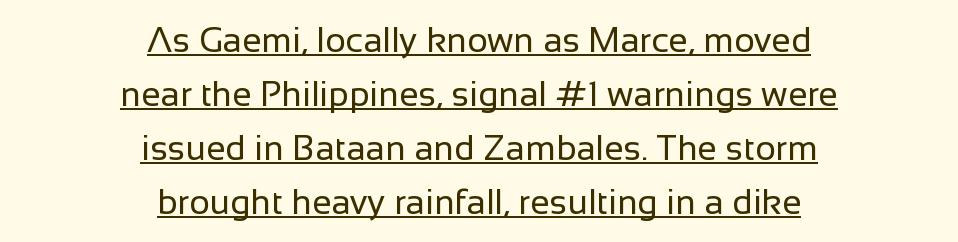
Q: Is the text bold? A: No.
Q: Is the text italic (slanted)? A: No, it is upright.
Q: Is the typeface a serif or a sans-serif typeface? A: Sans-serif.
Q: Is the text underlined? A: Yes.
Q: How is the paragraph aligned? A: Centered.
Q: Is the spacing between letters normal or unusually wide? A: Normal.
Q: Is the spacing between lines tight, normal or loose? A: Normal.
Q: Width (condensed, normal, or wide)? A: Normal.
Q: Stroke contrast? A: Low.
Q: x-height? A: Medium.
Q: Monospaced? A: No.
